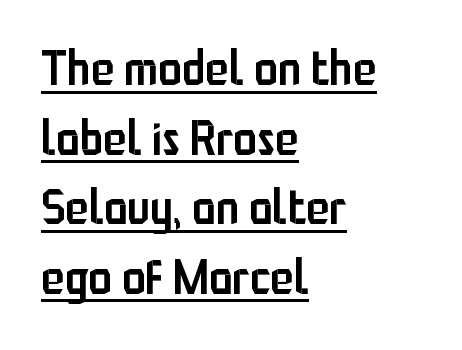
A typesetter would call this zero additional tracking. Layout note: lines flush left. The sample's only ornament is a line tracing under the words. Note: no serifs on the glyphs.
